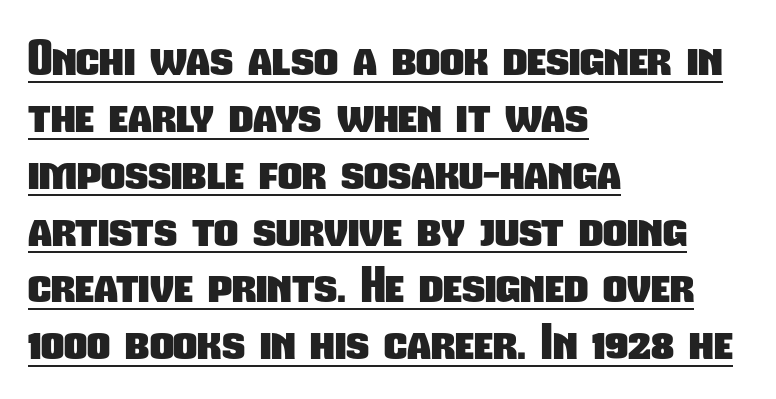
The image shows 47 px heavy, condensed sans-serif type; set left-aligned, line spacing 1.21x, normal letter spacing, underlined; low stroke contrast and a medium x-height.
